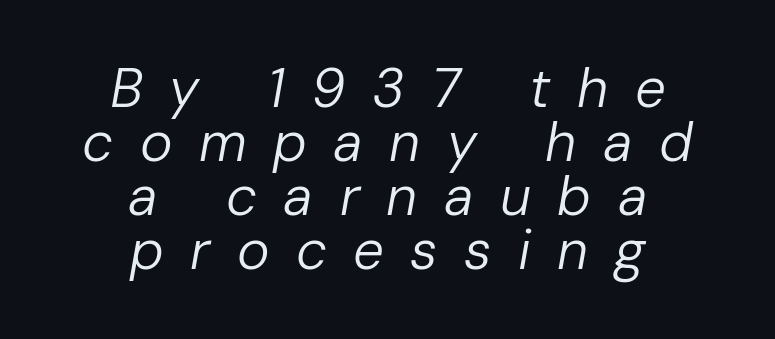
Nobody drew a line under any word here. These glyphs show unthickened strokes, regular width or finer. These lines have a slow, spaced-out rhythm from letter to letter. Is the type slanted? Yes — the strokes lean at a clear angle. The block of text is dense from top to bottom, with scant space between rows. A centered setting, common on invitations and titles, is used for this passage.
